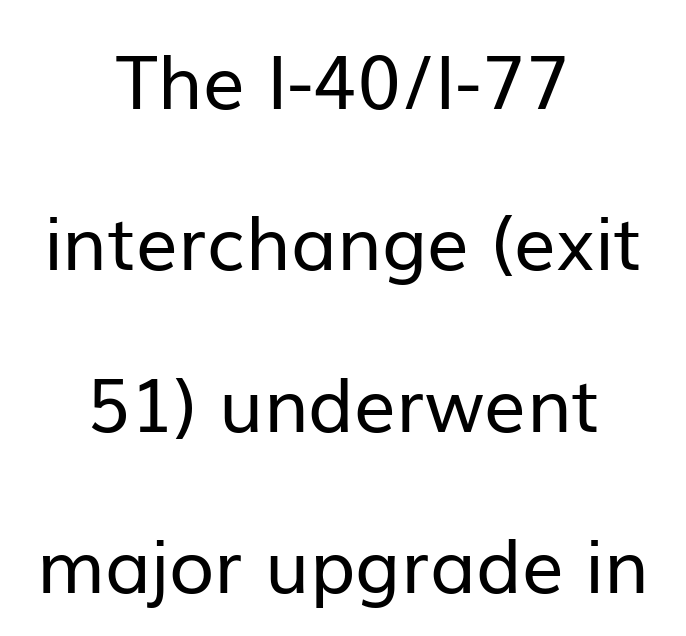
Q: Is the text bold? A: No.
Q: Is the text italic (slanted)? A: No, it is upright.
Q: Is the typeface a serif or a sans-serif typeface? A: Sans-serif.
Q: Is the text underlined? A: No.
Q: How is the paragraph aligned? A: Centered.
Q: Is the spacing between letters normal or unusually wide? A: Normal.
Q: Is the spacing between lines tight, normal or loose? A: Loose.
Q: Width (condensed, normal, or wide)? A: Normal.
Q: Stroke contrast? A: Low.
Q: x-height? A: Medium.
Q: Monospaced? A: No.
